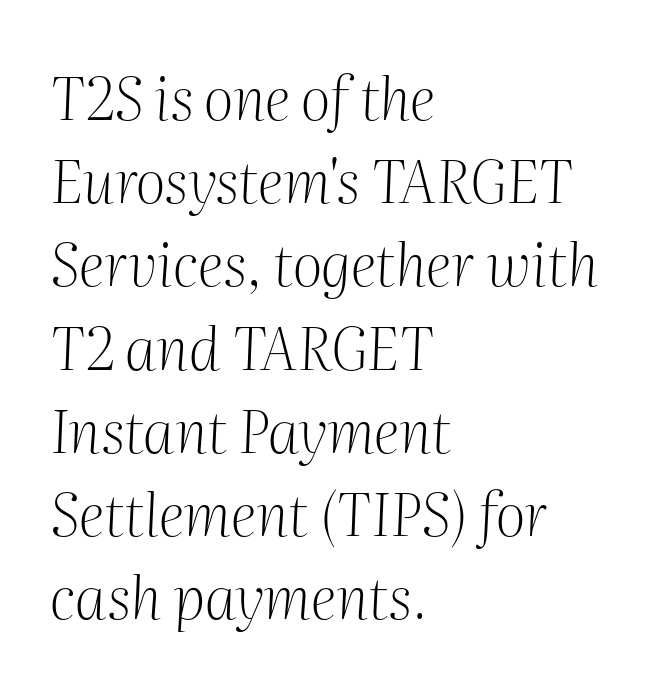
The image shows 59 px light serif type, italic (leaning right); set left-aligned, normal line spacing (1.41x), normal letter spacing, not underlined; medium stroke contrast and a medium x-height.
